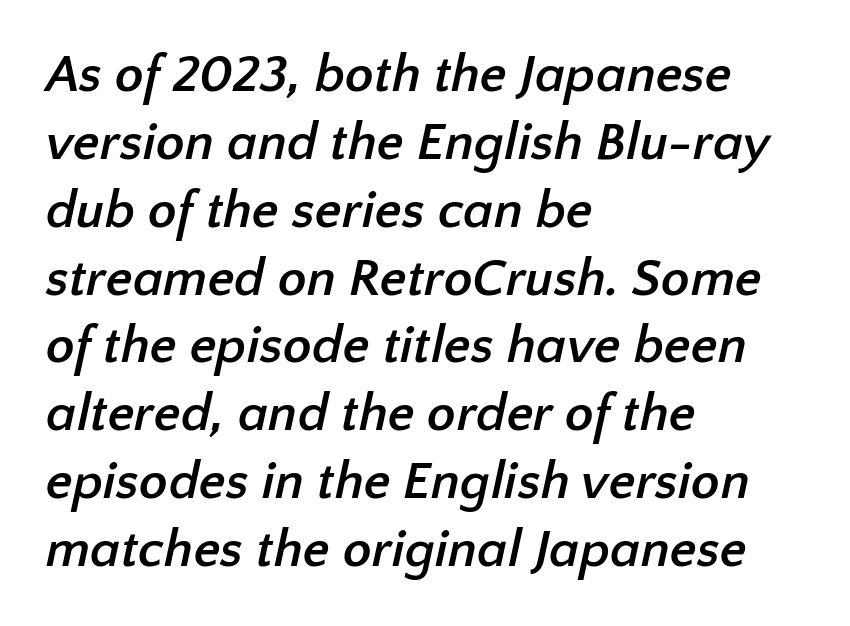
{"serif": "no", "bold": "yes", "weight": "semibold", "width": "normal", "stroke_contrast": "low", "x_height": "medium", "monospaced": "no", "underline": "no", "align": "left", "line_spacing": "normal", "line_spacing_ratio": 1.28, "letter_spacing": "normal", "letter_spacing_em": 0.0, "glyph_px": 53}
